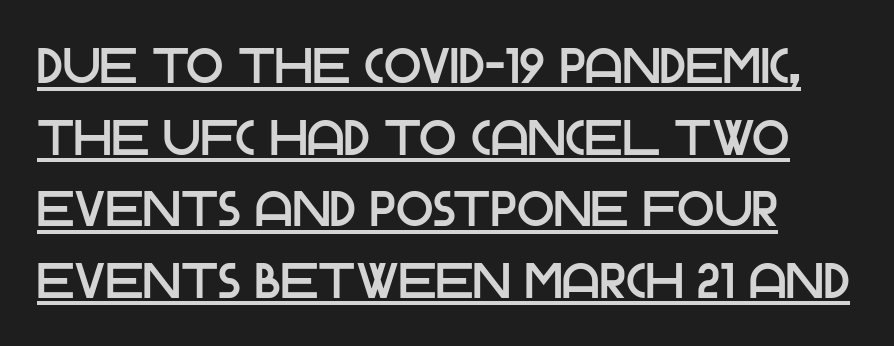
Posture: straight, roman, zero tilt. The rendering uses the underline text-decoration. Horizontal bands of white between lines are of average thickness. Caption: standard tracking, unaltered. Here the designer chose a conventional face with non-uniform glyph widths.
